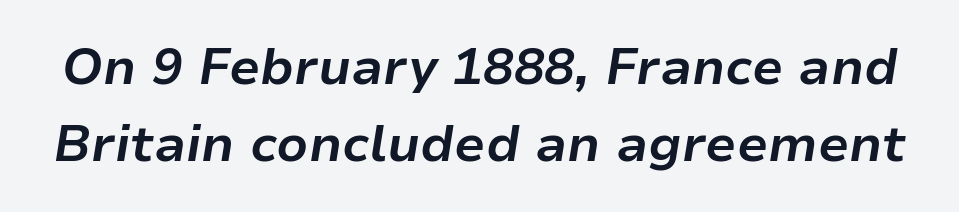
{"italic": "yes", "lean": "right", "slant_degrees": 9, "bold": "yes", "weight": "bold", "width": "normal", "stroke_contrast": "low", "x_height": "medium", "monospaced": "no", "underline": "no", "line_spacing": "normal", "line_spacing_ratio": 1.51, "letter_spacing": "normal", "letter_spacing_em": 0.0, "glyph_px": 51}
